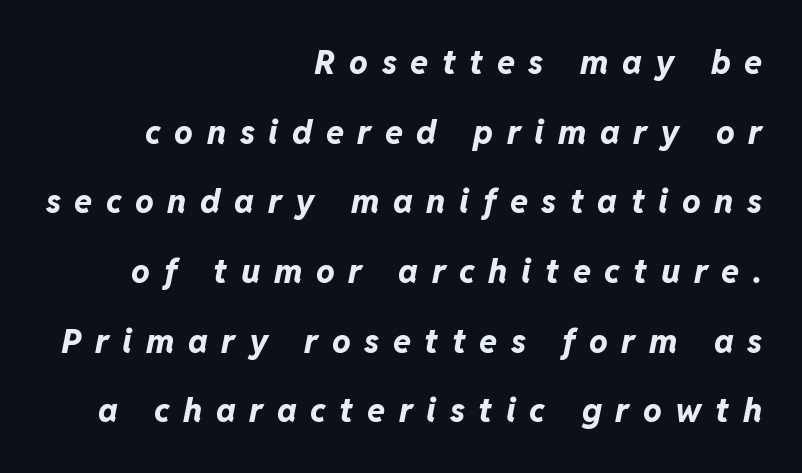
The image shows 33 px bold type, italic (leaning right); set right-aligned, loose line spacing (2.11x), unusually wide letter spacing (+0.41 em), not underlined; low stroke contrast and a medium x-height.
